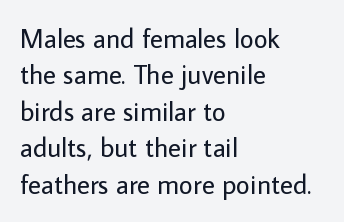
Q: Is the text bold? A: No.
Q: Is the text italic (slanted)? A: No, it is upright.
Q: Is the text underlined? A: No.
Q: How is the paragraph aligned? A: Left-aligned.
Q: Is the spacing between letters normal or unusually wide? A: Normal.
Q: Is the spacing between lines tight, normal or loose? A: Normal.
